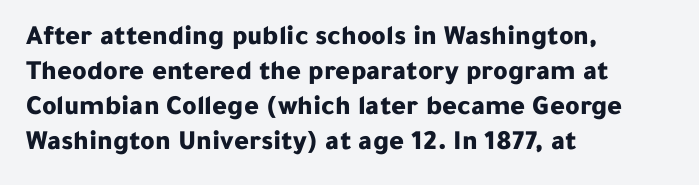
Q: Is the text bold? A: Yes.
Q: Is the text italic (slanted)? A: No, it is upright.
Q: Is the typeface a serif or a sans-serif typeface? A: Sans-serif.
Q: Is the text underlined? A: No.
Q: How is the paragraph aligned? A: Left-aligned.
Q: Is the spacing between letters normal or unusually wide? A: Normal.
Q: Is the spacing between lines tight, normal or loose? A: Normal.
Q: Width (condensed, normal, or wide)? A: Normal.
Q: Stroke contrast? A: Low.
Q: x-height? A: Medium.
Q: Monospaced? A: No.
